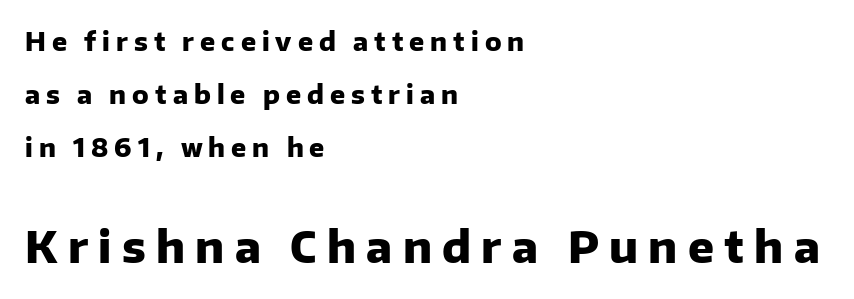
{"serif": "no", "italic": "no", "bold": "yes", "weight": "heavy", "width": "normal", "stroke_contrast": "low", "x_height": "medium", "monospaced": "no", "underline": "no", "align": "left", "line_spacing": "loose", "line_spacing_ratio": 2.12, "letter_spacing": "wide", "letter_spacing_em": 0.24, "larger_block": "second", "size_ratio": 1.72, "glyph_px": 43}
